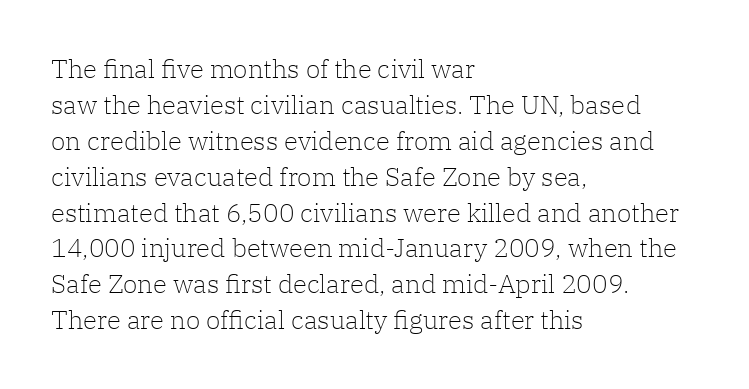
The characters are drawn with everyday or finer stroke widths. Line beginnings align vertically; line endings do not. Rule under the text: the space is simply empty. Words appear dense and cohesive because spacing is normal. Whoever set this chose a conventional vertical rhythm. Rendered with straight, roman letterforms.
